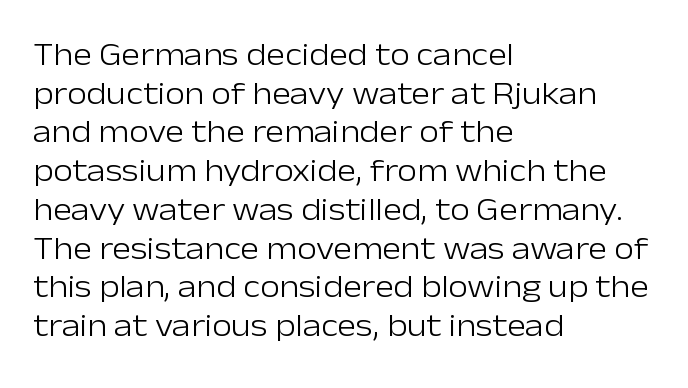
Each letter keeps its own natural width here, so spacing adapts to shape. Nobody touched the tracking dial on this one. Quick note: underline off. The lines in this sample share a left origin and differ only in where they stop. Posture: vertical. Note: no serifs on the glyphs.
